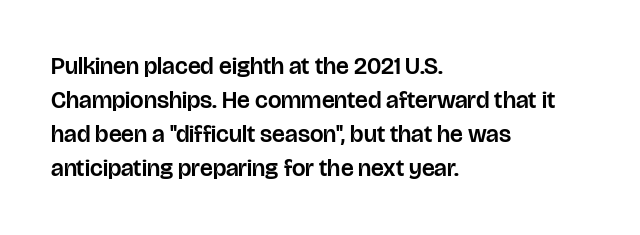
The image shows 24 px text type, upright; set left-aligned, normal line spacing (1.42x), normal letter spacing, not underlined.
